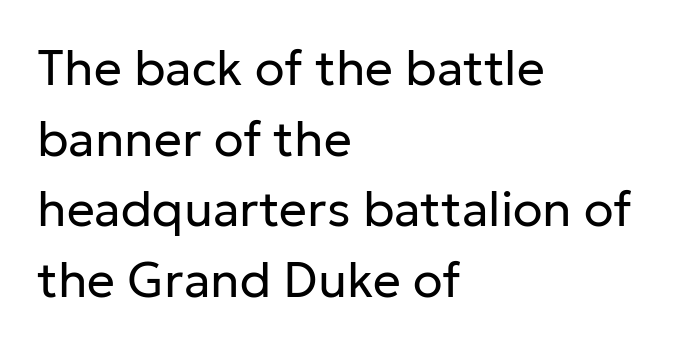
{"serif": "no", "italic": "no", "bold": "no", "weight": "regular", "width": "normal", "stroke_contrast": "low", "x_height": "medium", "monospaced": "no", "underline": "no", "align": "left", "line_spacing": "normal", "line_spacing_ratio": 1.44, "letter_spacing": "normal", "letter_spacing_em": 0.0, "glyph_px": 49}
